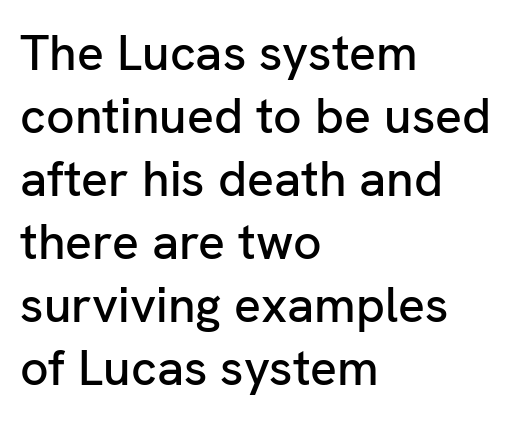
The image shows 50 px sans-serif type, upright; set left-aligned, normal line spacing (1.26x), normal letter spacing, not underlined; low stroke contrast and a medium x-height.
